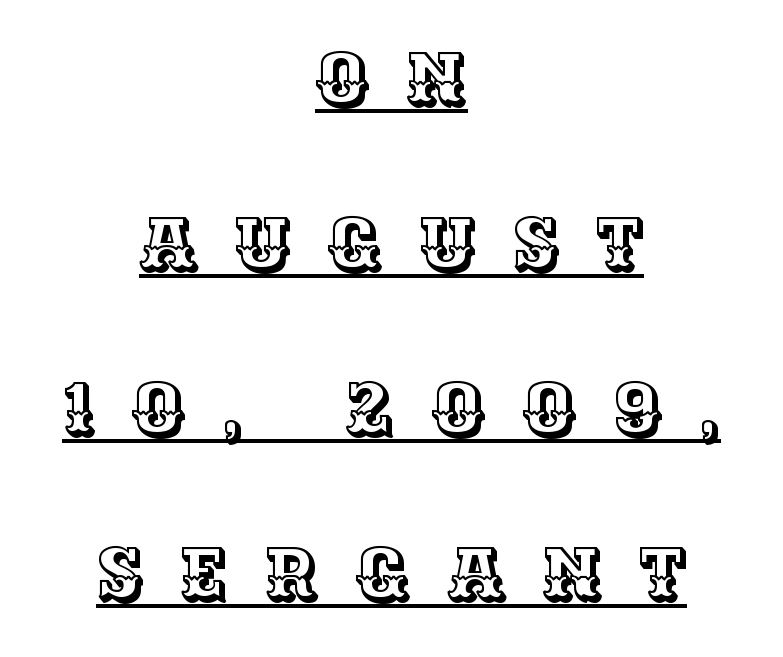
Character widths vary here, with narrow letters taking less room than wide ones. Tall strokes in this sample are plumb rather than angled. Where is the straight margin? There isn't one; the lines are centered. Compared with undecorated copy, this sample adds a rule below the words. Inter-character spacing is expanded well beyond the font's built-in metrics.
